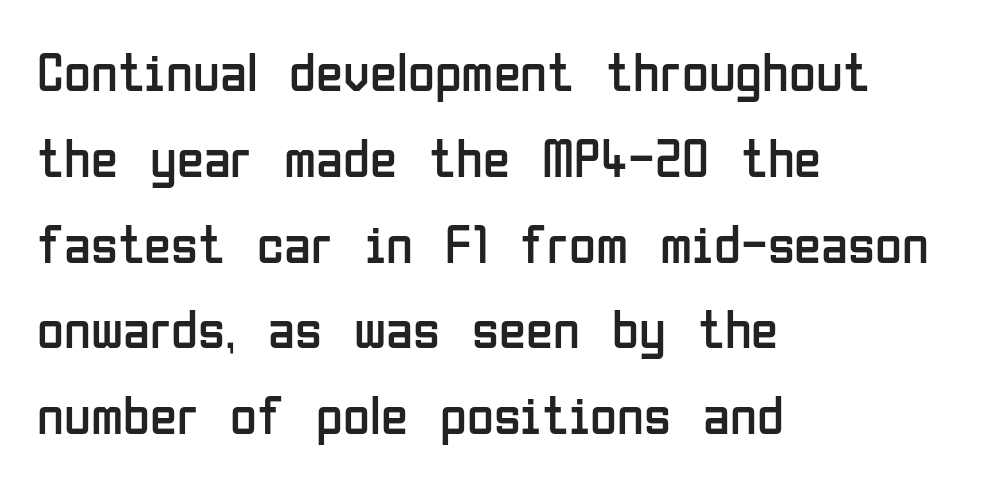
The image shows 55 px regular-weight, condensed sans-serif type, upright; set left-aligned, normal line spacing (1.56x), normal letter spacing, not underlined; low stroke contrast and a medium x-height.
